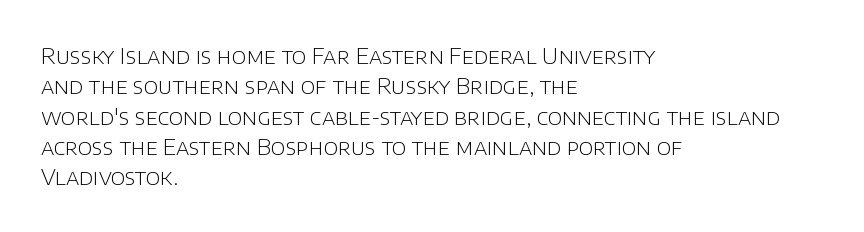
{"italic": "no", "bold": "no", "underline": "no", "align": "left", "line_spacing": "normal", "line_spacing_ratio": 1.38, "letter_spacing": "normal", "letter_spacing_em": 0.0, "glyph_px": 22}
